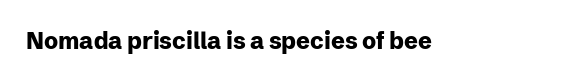
The image shows 23 px bold type, upright; set normal letter spacing, not underlined.
